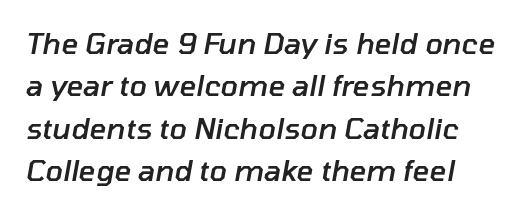
These lines are rendered in a variable-pitch font. The glyphs have the mass of a demibold cut, below bold. Evenly set lines give the paragraph a standard silhouette. How are the letters spaced? Ordinarily, with no added tracking. The whole block is typeset with a tilt. The passage shown is not underscored anywhere.
